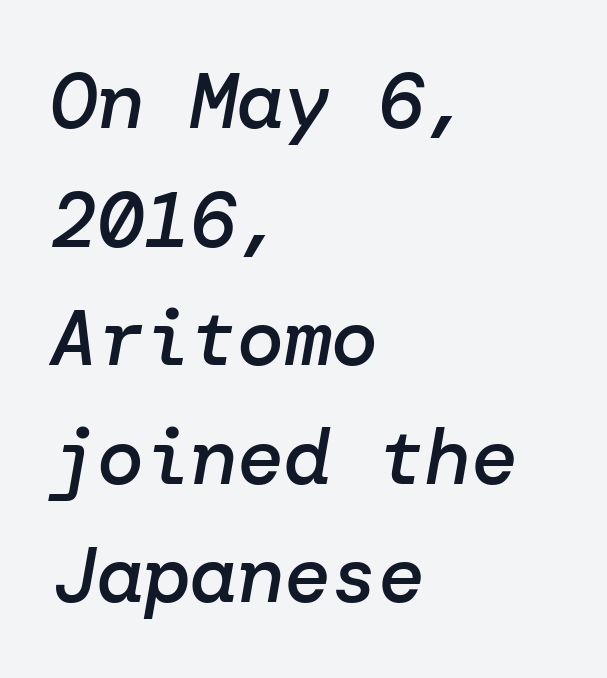
A typesetter would mark this as italic. Leading matches the norm, producing a regular column. There is no visible air inserted between adjacent glyphs. In terms of weight, the rendering is demibold, just under bold. The lines are quadded left.
